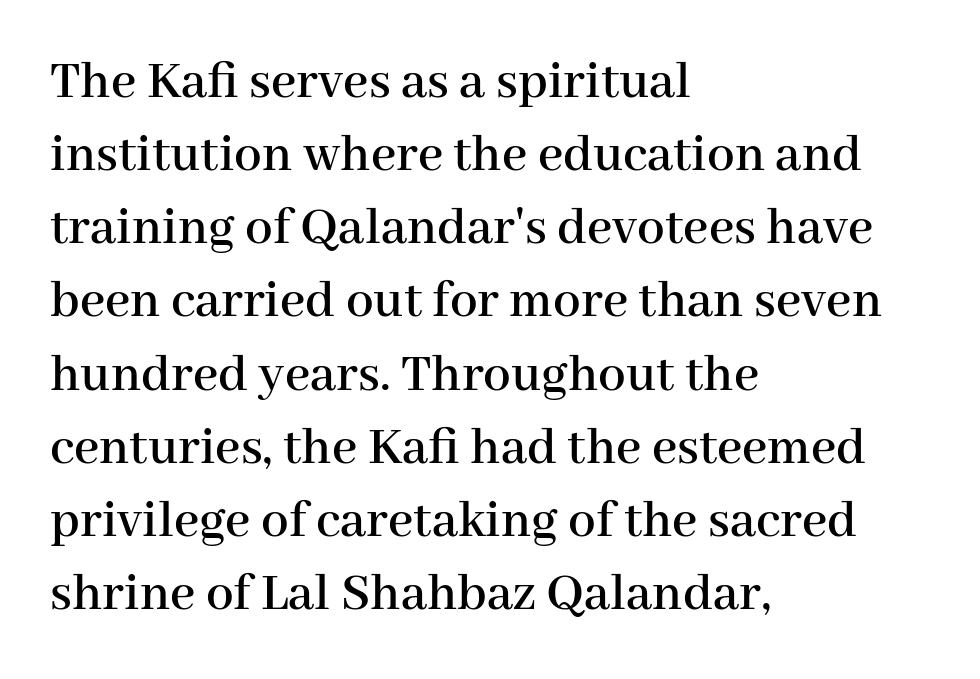
The face used here is proportionally spaced, like ordinary book or web type. Style check: upright. What's the leading like? Ordinary, nothing unusual. Check under the words: just untouched page.
